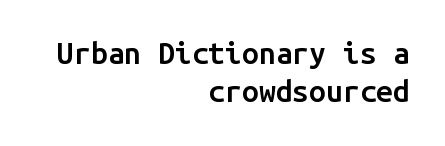
{"serif": "no", "italic": "no", "bold": "semi", "weight": "semibold", "width": "normal", "stroke_contrast": "low", "x_height": "medium", "monospaced": "yes", "underline": "no", "align": "right", "line_spacing": "normal", "line_spacing_ratio": 1.28, "letter_spacing": "normal", "letter_spacing_em": 0.0, "glyph_px": 30}
